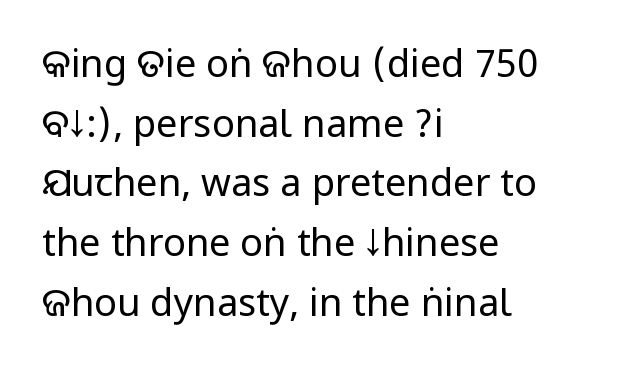
{"serif": "no", "italic": "no", "bold": "no", "weight": "regular", "width": "condensed", "stroke_contrast": "low", "underline": "no", "align": "left", "line_spacing": "normal", "line_spacing_ratio": 1.57, "letter_spacing": "normal", "letter_spacing_em": 0.0, "glyph_px": 38}
